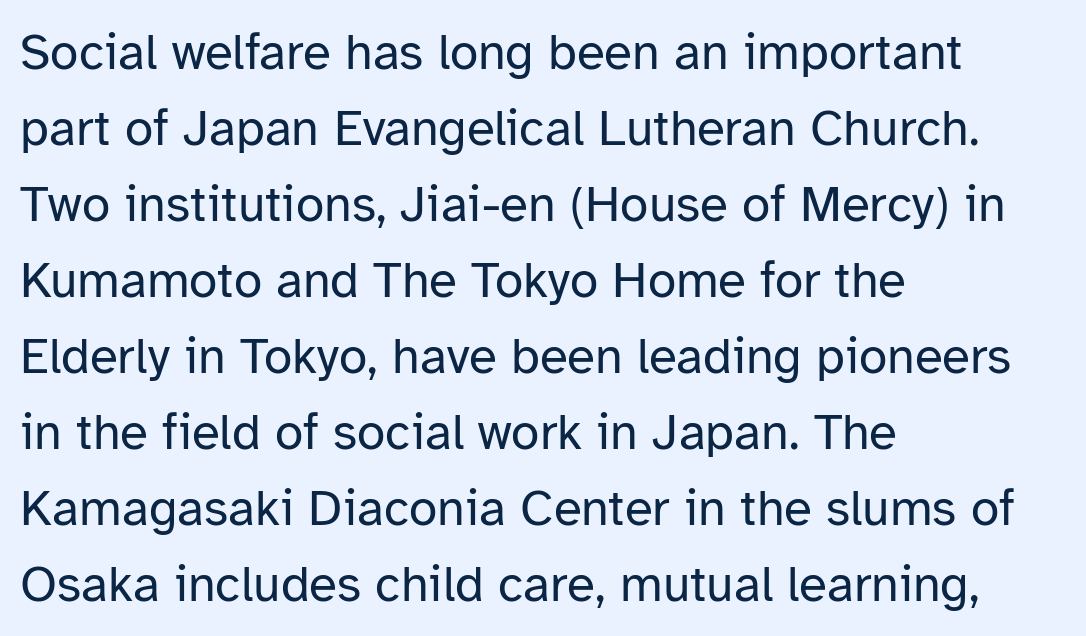
The image shows 51 px regular-weight sans-serif type, upright; set left-aligned, normal line spacing (1.49x), normal letter spacing, not underlined; low stroke contrast and a medium x-height.
